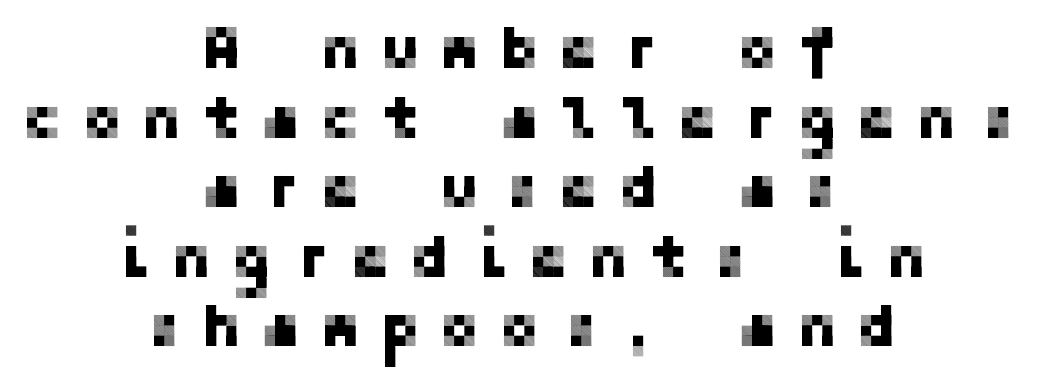
The image shows 61 px sans-serif type, upright; set centered, tight line spacing (1.14x), unusually wide letter spacing (+0.31 em), not underlined; low stroke contrast and a medium x-height.
